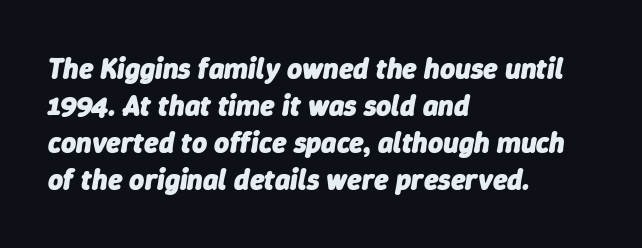
Q: Is the text bold? A: Yes.
Q: Is the text italic (slanted)? A: Yes, it leans right by about 9 degrees.
Q: Is the text underlined? A: No.
Q: How is the paragraph aligned? A: Left-aligned.
Q: Is the spacing between letters normal or unusually wide? A: Normal.
Q: Is the spacing between lines tight, normal or loose? A: Normal.
Q: Width (condensed, normal, or wide)? A: Normal.
Q: Stroke contrast? A: Low.
Q: x-height? A: Medium.
Q: Monospaced? A: No.
